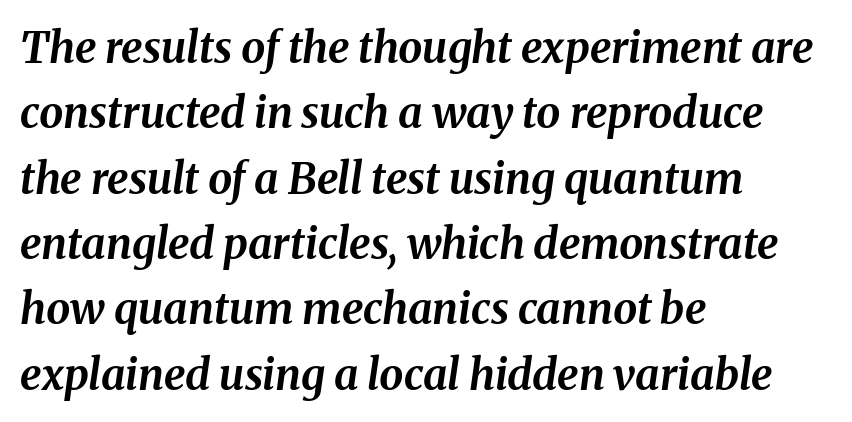
{"italic": "yes", "lean": "right", "slant_degrees": 8, "bold": "yes", "weight": "bold", "width": "normal", "stroke_contrast": "medium", "x_height": "medium", "monospaced": "no", "underline": "no", "align": "left", "line_spacing": "normal", "line_spacing_ratio": 1.52, "letter_spacing": "normal", "letter_spacing_em": 0.0, "glyph_px": 43}
